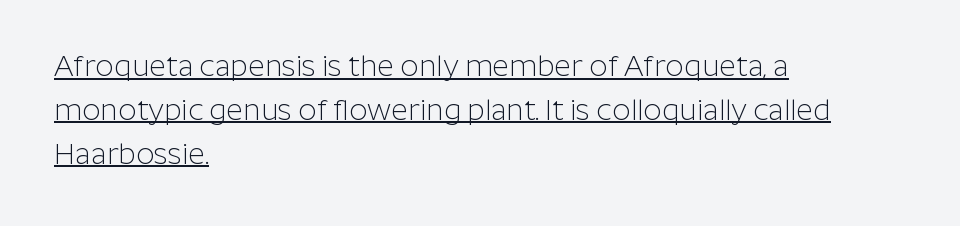
The strokes carry an ordinary text weight at most. A continuous stroke trails under the words, as in a hyperlink. The type family on display is of the sans-serif kind. A normal amount of white space separates one row of letters from the next. Compared with a centered layout, this one pins lines to the left instead.
